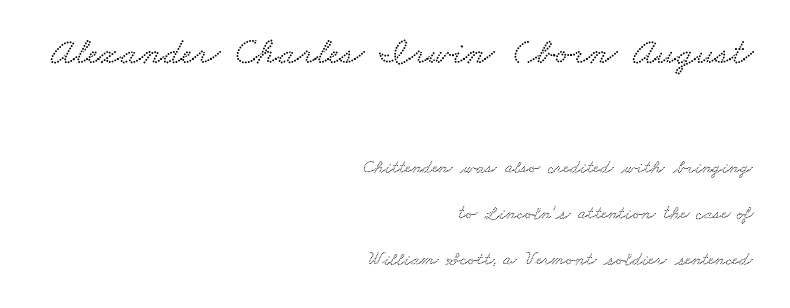
The image shows 38 px wide type; set right-aligned, loose line spacing (2.41x), normal letter spacing, not underlined; the first (top) block is 2.0x larger; low stroke contrast and a small x-height.
